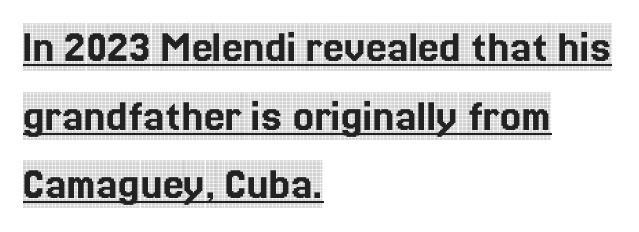
Regarding leading, the lines here are spaced in the standard way. The type sits square on the baseline with zero lean. The typesetter has applied underlining to the passage shown. This sample is left-justified, so line endings fall wherever the words run out. Between one letter and the next there's only the usual sliver of space. Each letter's strokes conclude with small projecting serifs.
